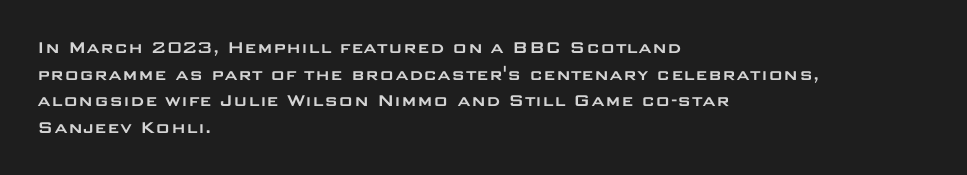
{"italic": "no", "underline": "no", "align": "left", "line_spacing": "normal", "line_spacing_ratio": 1.33, "letter_spacing": "normal", "letter_spacing_em": 0.0, "glyph_px": 20}
